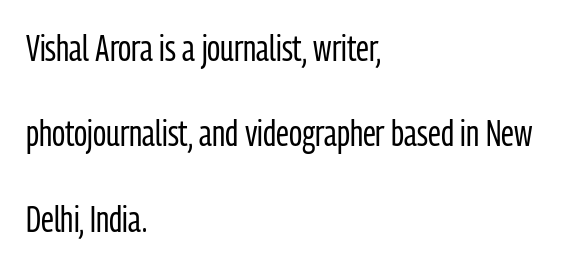
Q: Is the text bold? A: No.
Q: Is the text italic (slanted)? A: No, it is upright.
Q: Is the typeface a serif or a sans-serif typeface? A: Sans-serif.
Q: Is the text underlined? A: No.
Q: How is the paragraph aligned? A: Left-aligned.
Q: Is the spacing between letters normal or unusually wide? A: Normal.
Q: Is the spacing between lines tight, normal or loose? A: Loose.
Q: Width (condensed, normal, or wide)? A: Condensed.
Q: Stroke contrast? A: Low.
Q: x-height? A: Medium.
Q: Monospaced? A: No.
